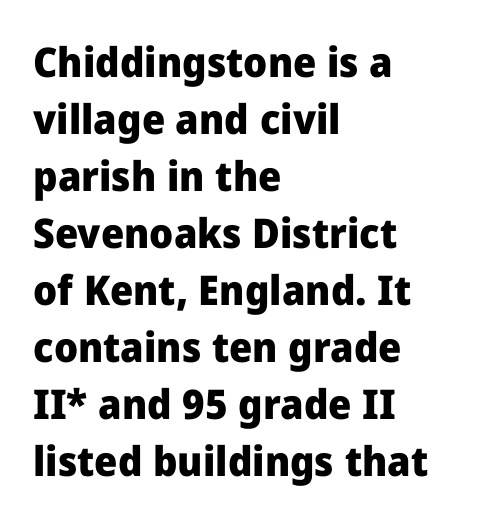
{"serif": "no", "italic": "no", "bold": "yes", "weight": "heavy", "width": "normal", "stroke_contrast": "low", "x_height": "medium", "monospaced": "no", "underline": "no", "align": "left", "line_spacing": "normal", "line_spacing_ratio": 1.39, "letter_spacing": "normal", "letter_spacing_em": 0.0, "glyph_px": 41}
